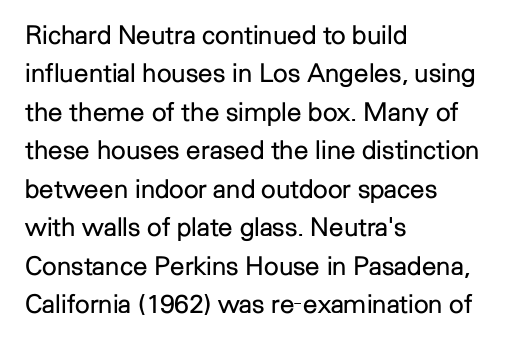
Q: Is the text bold? A: No.
Q: Is the text italic (slanted)? A: No, it is upright.
Q: Is the text underlined? A: No.
Q: How is the paragraph aligned? A: Left-aligned.
Q: Is the spacing between letters normal or unusually wide? A: Normal.
Q: Is the spacing between lines tight, normal or loose? A: Normal.
